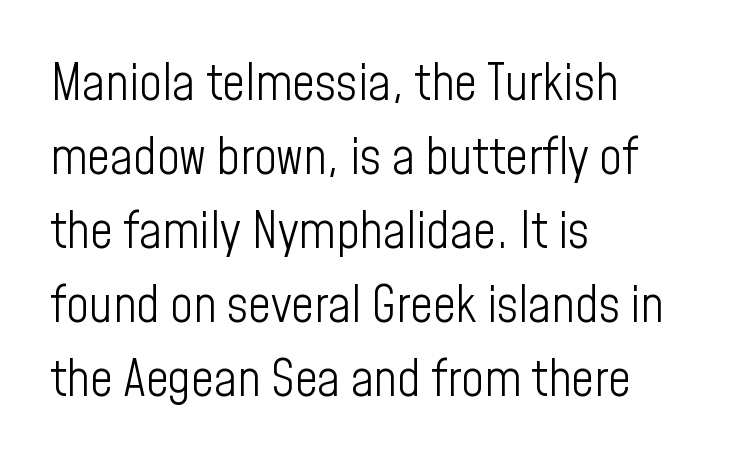
Q: Is the text bold? A: No.
Q: Is the text italic (slanted)? A: No, it is upright.
Q: Is the typeface a serif or a sans-serif typeface? A: Sans-serif.
Q: Is the text underlined? A: No.
Q: How is the paragraph aligned? A: Left-aligned.
Q: Is the spacing between letters normal or unusually wide? A: Normal.
Q: Is the spacing between lines tight, normal or loose? A: Normal.
Q: Width (condensed, normal, or wide)? A: Condensed.
Q: Stroke contrast? A: Low.
Q: x-height? A: Medium.
Q: Monospaced? A: No.
